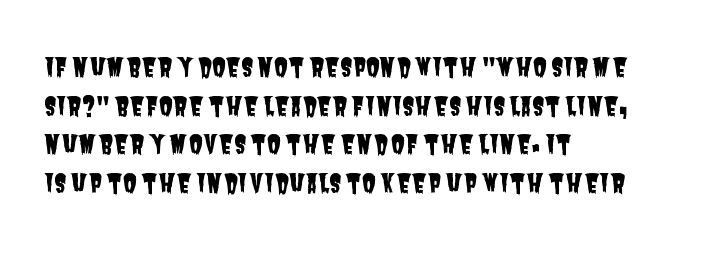
{"underline": "no", "align": "left", "line_spacing": "normal", "line_spacing_ratio": 1.55, "letter_spacing": "normal", "letter_spacing_em": 0.0, "glyph_px": 25}
